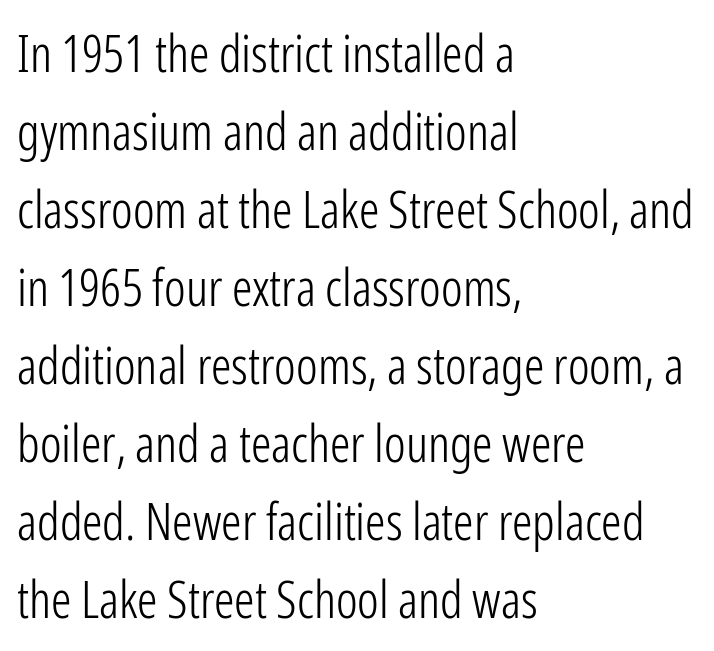
{"serif": "no", "italic": "no", "bold": "no", "weight": "light", "width": "condensed", "stroke_contrast": "low", "x_height": "medium", "monospaced": "no", "underline": "no", "align": "left", "line_spacing": "normal", "line_spacing_ratio": 1.53, "letter_spacing": "normal", "letter_spacing_em": 0.0, "glyph_px": 51}
